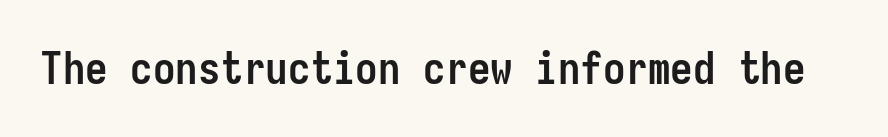
The image shows 45 px semibold, condensed sans-serif type, upright, monospaced; set normal letter spacing, not underlined; low stroke contrast and a medium x-height.
